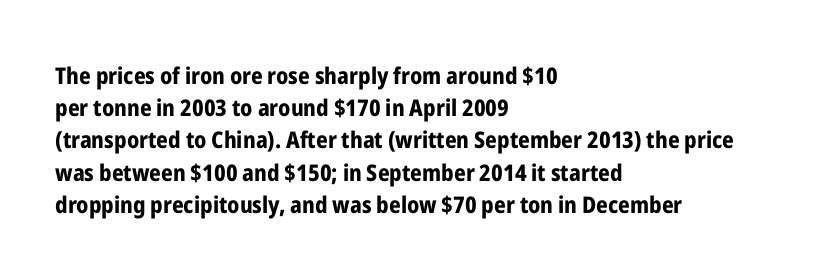
Teacher's note: observe the even left margin — that is flush-left alignment. Tracking here is standard; glyphs follow each other at the usual distance. Horizontal bands of white between lines are of average thickness. Is the type bold? Yes — the strokes are clearly thick and heavy. This is the regular roman posture of the typeface.
